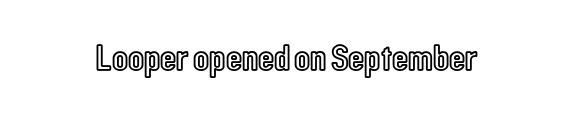
{"italic": "no", "width": "condensed", "x_height": "medium", "monospaced": "no", "underline": "no", "letter_spacing": "normal", "letter_spacing_em": 0.0, "glyph_px": 37}
